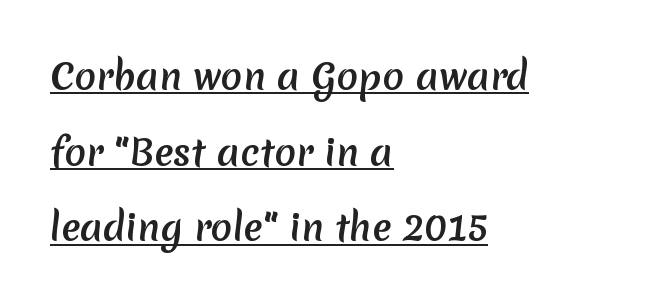
{"serif": "no", "bold": "yes", "weight": "semibold", "width": "normal", "stroke_contrast": "low", "x_height": "medium", "monospaced": "no", "underline": "yes", "align": "left", "line_spacing": "loose", "line_spacing_ratio": 2.1, "letter_spacing": "normal", "letter_spacing_em": 0.0, "glyph_px": 36}
